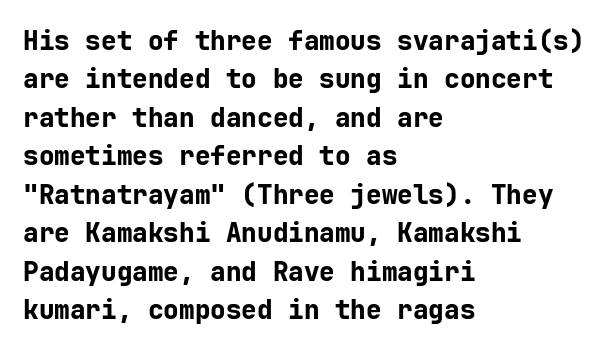
The image shows 26 px bold type, upright; set left-aligned, normal line spacing (1.48x), normal letter spacing, not underlined.
